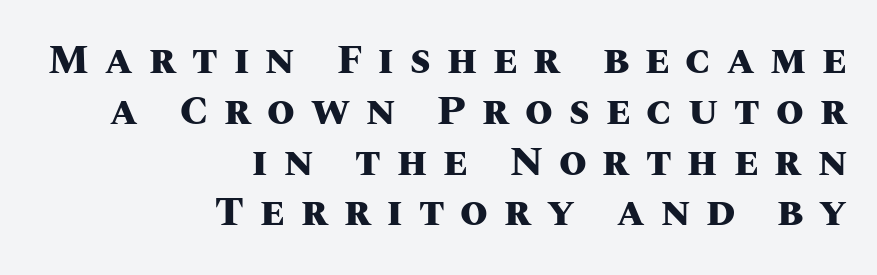
Q: Is the text bold? A: Yes.
Q: Is the text italic (slanted)? A: No, it is upright.
Q: Is the text underlined? A: No.
Q: How is the paragraph aligned? A: Right-aligned.
Q: Is the spacing between letters normal or unusually wide? A: Unusually wide.
Q: Is the spacing between lines tight, normal or loose? A: Normal.
Q: Width (condensed, normal, or wide)? A: Normal.
Q: Stroke contrast? A: Medium.
Q: x-height? A: Large.
Q: Monospaced? A: No.
